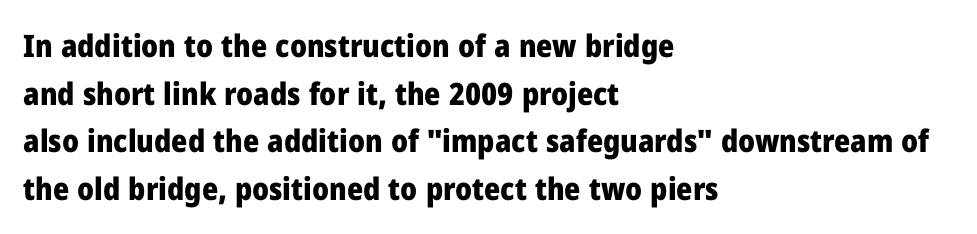
{"serif": "no", "italic": "no", "bold": "yes", "weight": "heavy", "width": "normal", "stroke_contrast": "low", "x_height": "medium", "monospaced": "no", "underline": "no", "align": "left", "line_spacing": "normal", "line_spacing_ratio": 1.54, "letter_spacing": "normal", "letter_spacing_em": 0.0, "glyph_px": 31}
